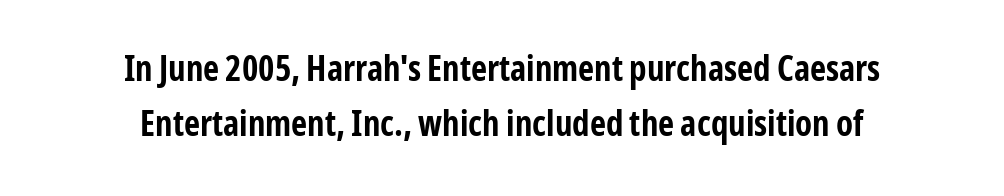
The image shows 35 px bold, condensed sans-serif type, upright; set centered, normal line spacing (1.58x), normal letter spacing, not underlined; low stroke contrast and a medium x-height.
